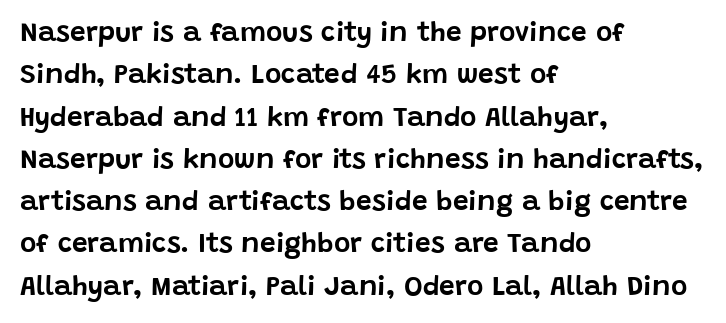
{"serif": "no", "italic": "no", "width": "normal", "stroke_contrast": "low", "x_height": "large", "monospaced": "no", "underline": "no", "align": "left", "line_spacing": "normal", "line_spacing_ratio": 1.51, "letter_spacing": "normal", "letter_spacing_em": 0.0, "glyph_px": 28}
